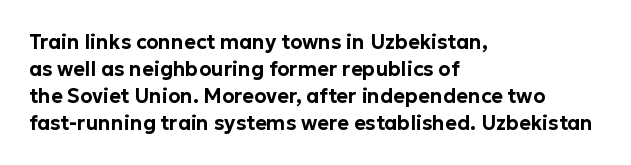
Q: Is the text italic (slanted)? A: No, it is upright.
Q: Is the text underlined? A: No.
Q: How is the paragraph aligned? A: Left-aligned.
Q: Is the spacing between letters normal or unusually wide? A: Normal.
Q: Is the spacing between lines tight, normal or loose? A: Normal.
